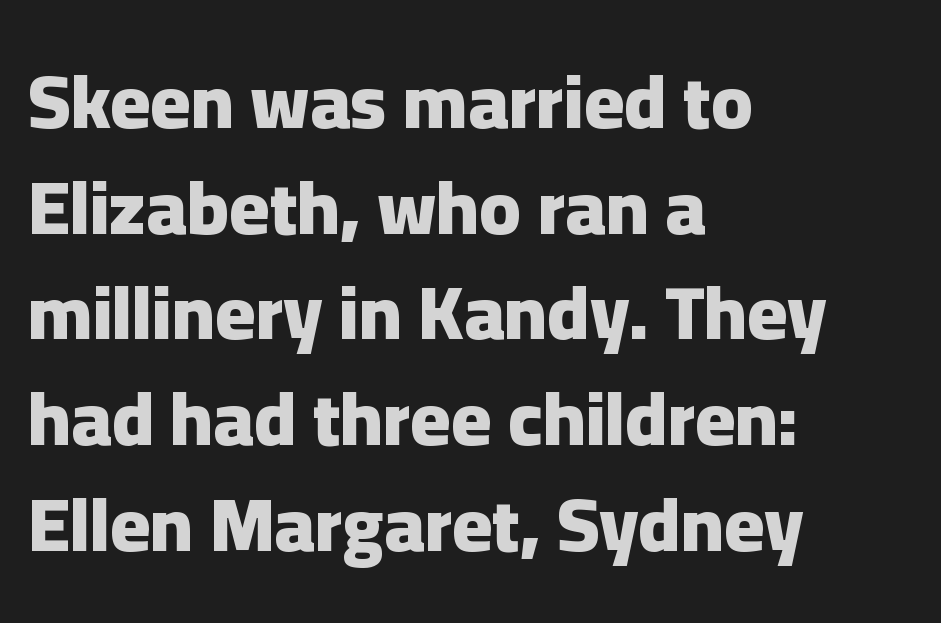
Q: Is the text bold? A: Yes.
Q: Is the text italic (slanted)? A: No, it is upright.
Q: Is the typeface a serif or a sans-serif typeface? A: Sans-serif.
Q: Is the text underlined? A: No.
Q: How is the paragraph aligned? A: Left-aligned.
Q: Is the spacing between letters normal or unusually wide? A: Normal.
Q: Is the spacing between lines tight, normal or loose? A: Normal.
Q: Width (condensed, normal, or wide)? A: Normal.
Q: Stroke contrast? A: Low.
Q: x-height? A: Medium.
Q: Monospaced? A: No.
